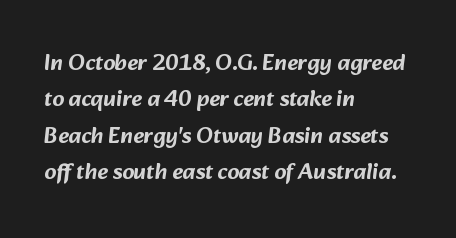
Type without underlining. The ragged edge is on the right, which tells us the setting is flush left. Regarding leading, the lines here are spaced in the standard way. Caption: standard tracking, unaltered.
